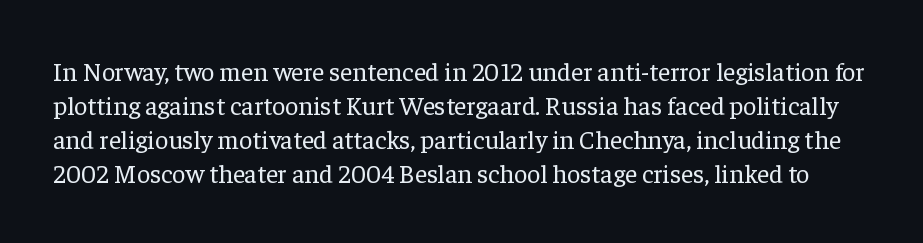
The baseline area is clear. Each new line begins a customary step beneath the previous one. These lines were composed using upright roman letters. Weight: not bold — regular or lighter.
